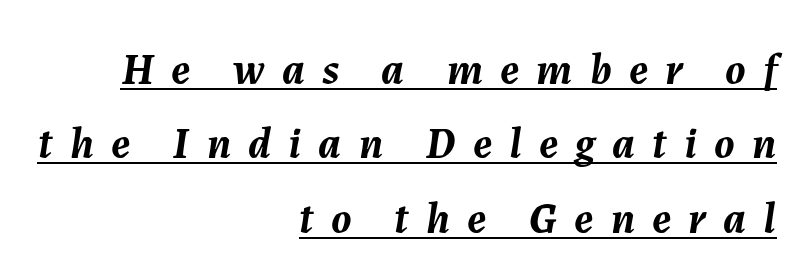
Between one letter and the next there's a generous, obvious gap. The glyphs have the mass of a bold cut. The rows are spaced the way most documents space them. Decoration check: the copy is underlined. Do the characters align in a grid? No, the font is proportional. A flush-right, rag-left setting is used for this passage.
